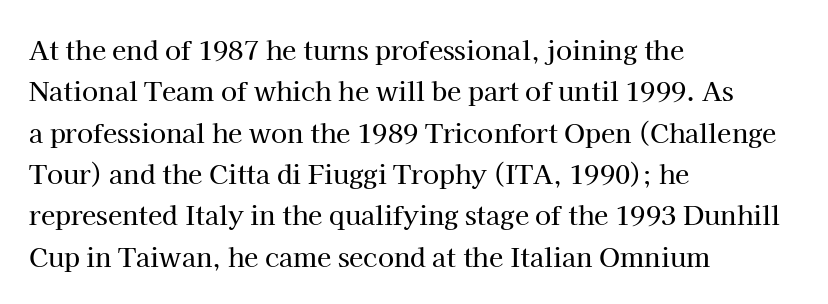
{"italic": "no", "underline": "no", "align": "left", "line_spacing": "normal", "line_spacing_ratio": 1.59, "letter_spacing": "normal", "letter_spacing_em": 0.0, "glyph_px": 26}
